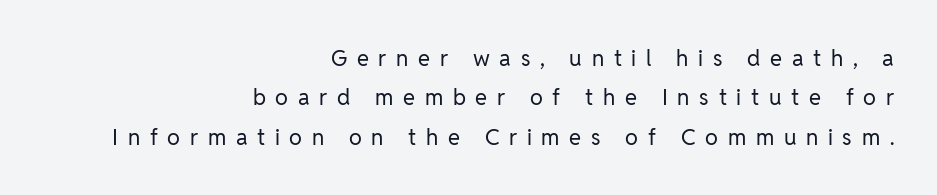
Q: Is the text bold? A: No.
Q: Is the text italic (slanted)? A: No, it is upright.
Q: Is the text underlined? A: No.
Q: How is the paragraph aligned? A: Right-aligned.
Q: Is the spacing between letters normal or unusually wide? A: Unusually wide.
